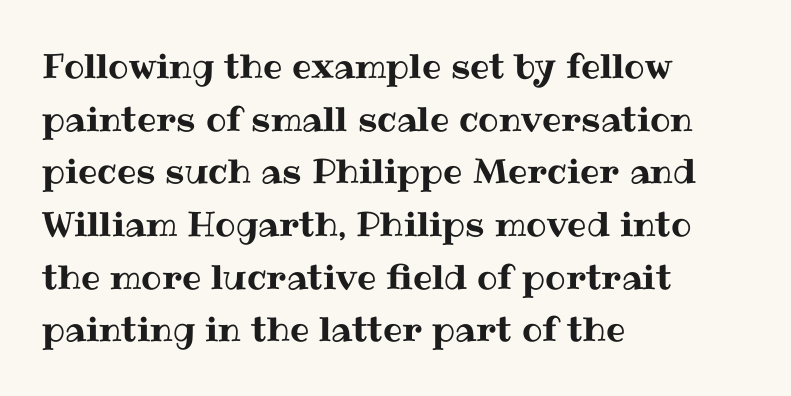
Q: Is the text italic (slanted)? A: No, it is upright.
Q: Is the text underlined? A: No.
Q: How is the paragraph aligned? A: Left-aligned.
Q: Is the spacing between letters normal or unusually wide? A: Normal.
Q: Is the spacing between lines tight, normal or loose? A: Normal.
Q: Width (condensed, normal, or wide)? A: Normal.
Q: Stroke contrast? A: Medium.
Q: x-height? A: Medium.
Q: Monospaced? A: No.
